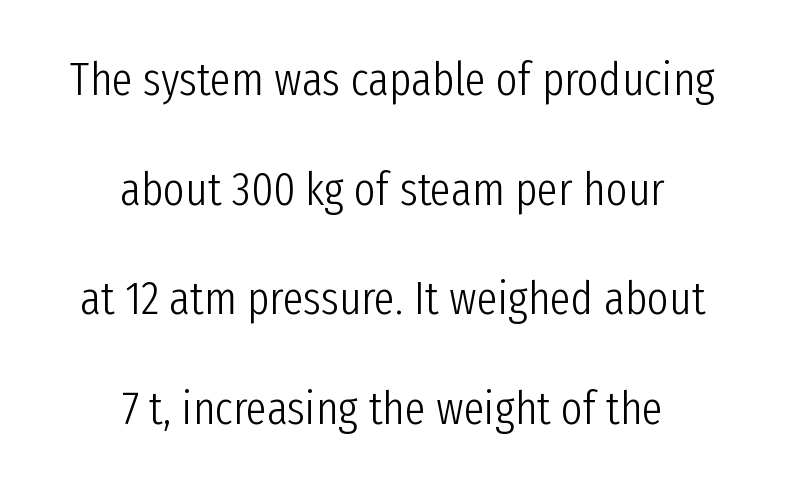
The image shows 47 px light, condensed sans-serif type, upright; set centered, loose line spacing (2.33x), normal letter spacing, not underlined; low stroke contrast and a medium x-height.
